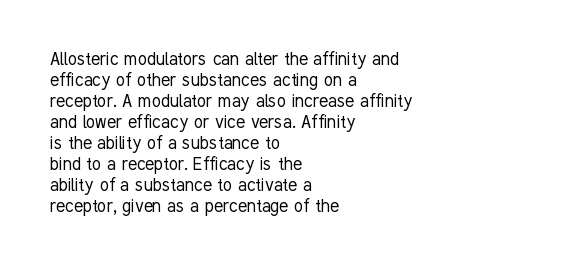
{"italic": "no", "bold": "no", "underline": "no", "align": "left", "line_spacing": "tight", "line_spacing_ratio": 1.0, "letter_spacing": "normal", "letter_spacing_em": 0.0, "glyph_px": 21}
